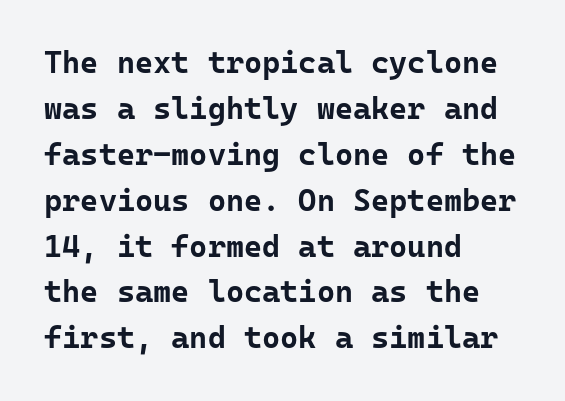
The image shows 31 px bold sans-serif type, upright, monospaced; set left-aligned, normal line spacing (1.48x), normal letter spacing, not underlined; low stroke contrast and a medium x-height.
